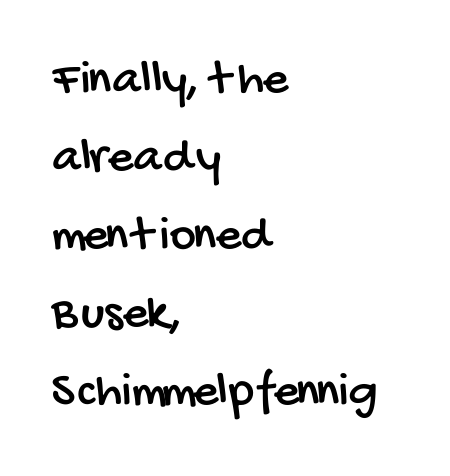
Each letter keeps its own natural width here, so spacing adapts to shape. Words appear dense and cohesive because spacing is normal. The passage shown is typeset with a sans-serif family. In CSS terms this would be text-align: left.
